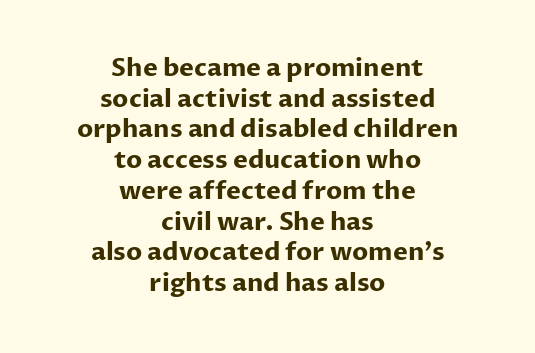
The image shows 25 px bold type, upright; set centered, line spacing 1.23x, normal letter spacing, not underlined.
